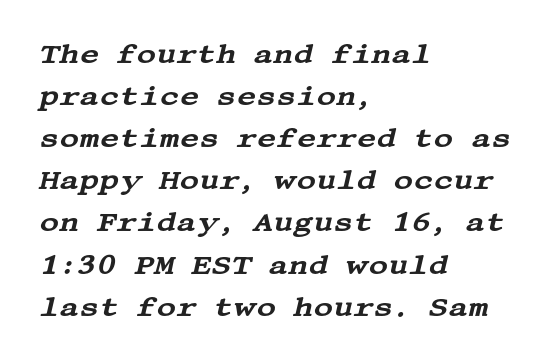
Q: Is the text italic (slanted)? A: Yes, it leans right by about 13 degrees.
Q: Is the text underlined? A: No.
Q: How is the paragraph aligned? A: Left-aligned.
Q: Is the spacing between letters normal or unusually wide? A: Normal.
Q: Is the spacing between lines tight, normal or loose? A: Normal.
